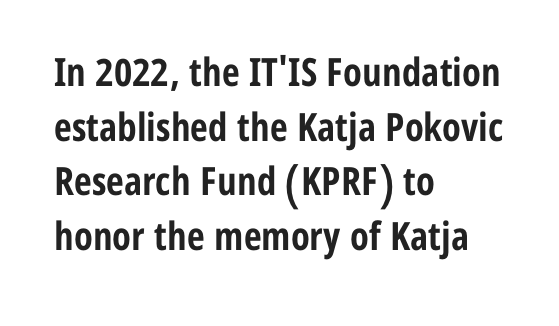
Q: Is the text bold? A: Yes.
Q: Is the text italic (slanted)? A: No, it is upright.
Q: Is the typeface a serif or a sans-serif typeface? A: Sans-serif.
Q: Is the text underlined? A: No.
Q: How is the paragraph aligned? A: Left-aligned.
Q: Is the spacing between letters normal or unusually wide? A: Normal.
Q: Is the spacing between lines tight, normal or loose? A: Normal.
Q: Width (condensed, normal, or wide)? A: Condensed.
Q: Stroke contrast? A: Low.
Q: x-height? A: Medium.
Q: Monospaced? A: No.
